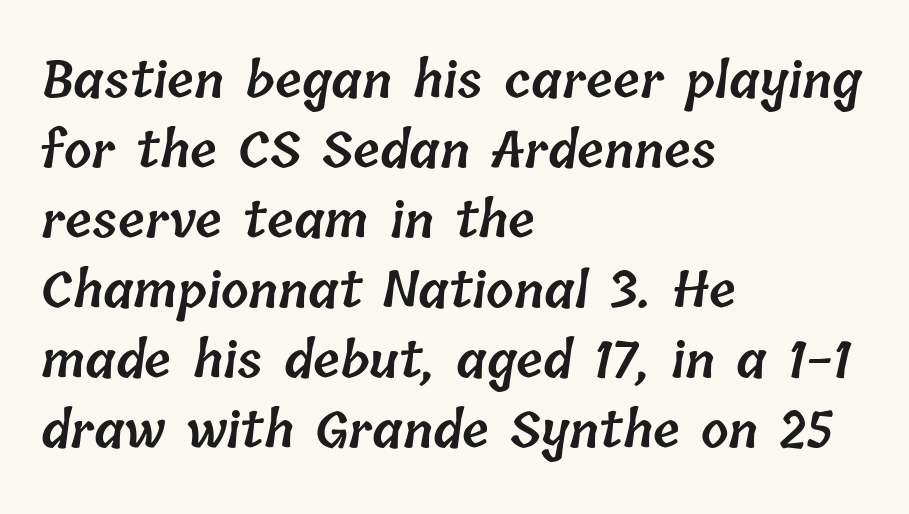
If you measured baseline to baseline, you'd find a middling distance. Anything drawn beneath the words? Only blank space. Character widths vary here, with narrow letters taking less room than wide ones. The paragraph has a hard left edge and a soft right edge. This is the in-between weight designers call semibold or demi. Glyph-to-glyph distance matches everyday printed text.
